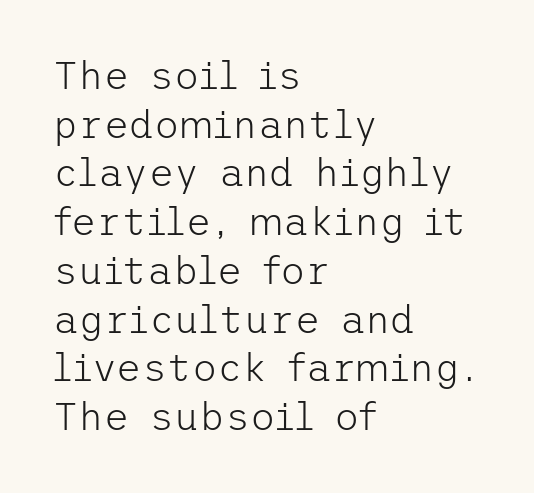
The image shows 39 px light sans-serif type, upright; set left-aligned, normal line spacing (1.25x), normal letter spacing, not underlined; low stroke contrast and a medium x-height.
